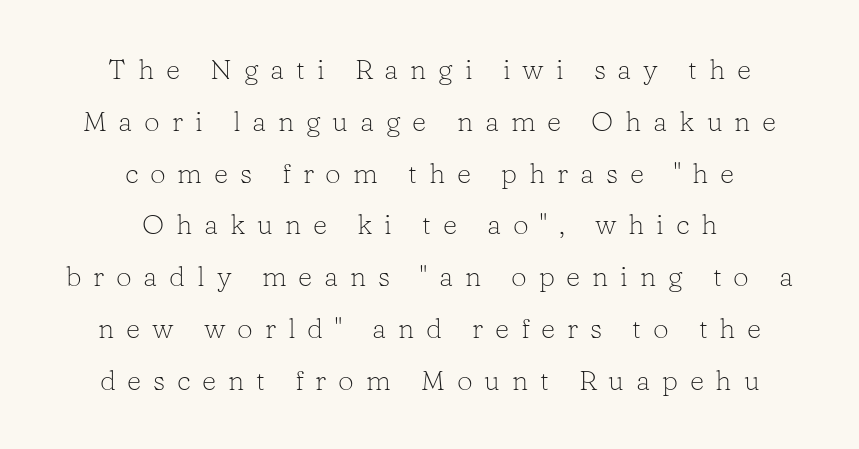
{"serif": "yes", "italic": "no", "bold": "no", "weight": "light", "width": "normal", "stroke_contrast": "low", "x_height": "medium", "monospaced": "no", "underline": "no", "align": "center", "line_spacing_ratio": 1.85, "letter_spacing": "wide", "letter_spacing_em": 0.42, "glyph_px": 28}
